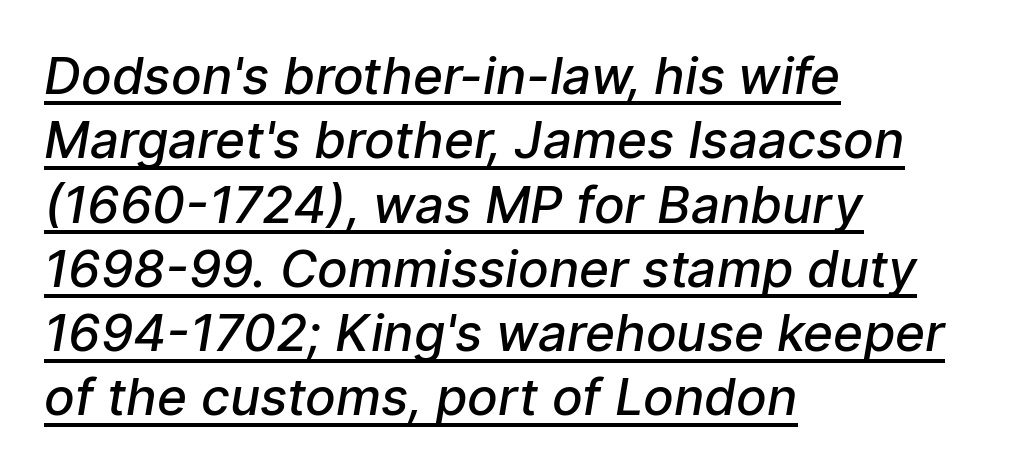
The passage shown is typeset with a sans-serif family. Like a heading marked for emphasis, these lines bear an underscore. Whoever set this chose a conventional vertical rhythm. Is this a fixed-width face? No — the glyphs have proportional, varying widths.
